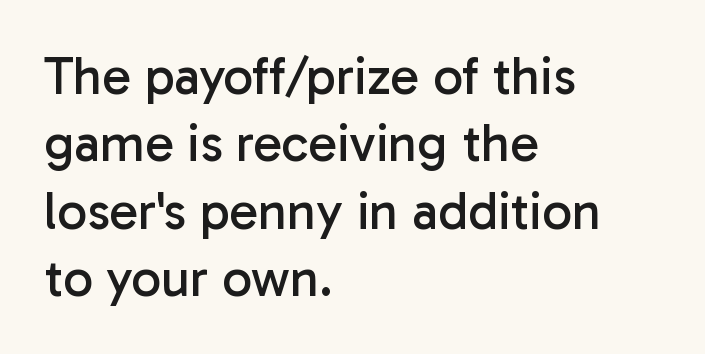
Beneath every word, the page is bare. Is this a heavy cut? Hardly; it is regular or lighter. Ascenders rise straight up at ninety degrees. Note the varied advance widths — an 'i' is clearly narrower than an 'm'.
